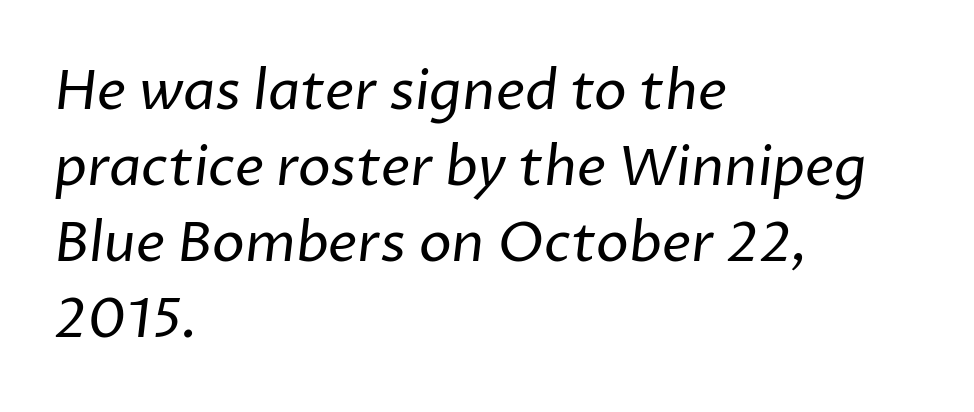
The image shows 55 px regular-weight sans-serif type; set left-aligned, normal line spacing (1.38x), normal letter spacing, not underlined; low stroke contrast and a medium x-height.
